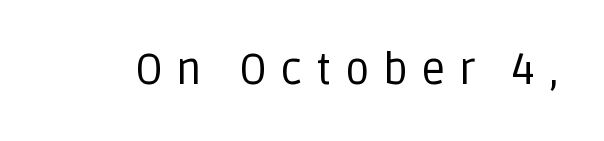
{"serif": "no", "italic": "no", "bold": "no", "weight": "regular", "width": "normal", "stroke_contrast": "low", "x_height": "large", "monospaced": "no", "underline": "no", "letter_spacing": "wide", "letter_spacing_em": 0.31, "glyph_px": 43}
